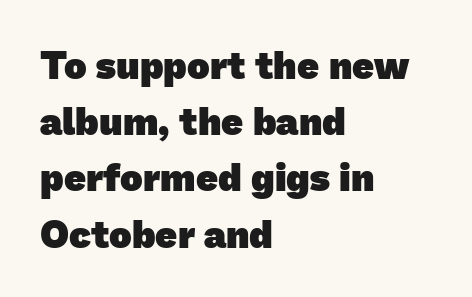
The image shows 38 px heavy sans-serif type; set left-aligned, normal line spacing (1.48x), normal letter spacing, not underlined; low stroke contrast and a medium x-height.
